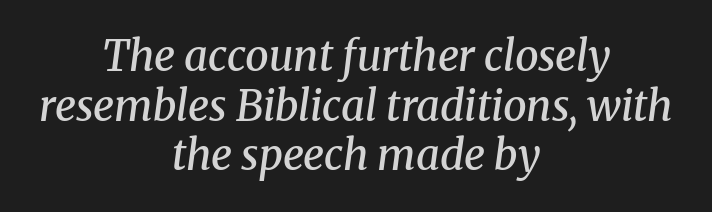
Words appear dense and cohesive because spacing is normal. Is this a sans? No — the strokes have serifs. The paragraph shown floats in the horizontal middle. Summary of weight: moderately heavy, a semibold. Here the designer chose a conventional face with non-uniform glyph widths. Slanted lettering throughout.
